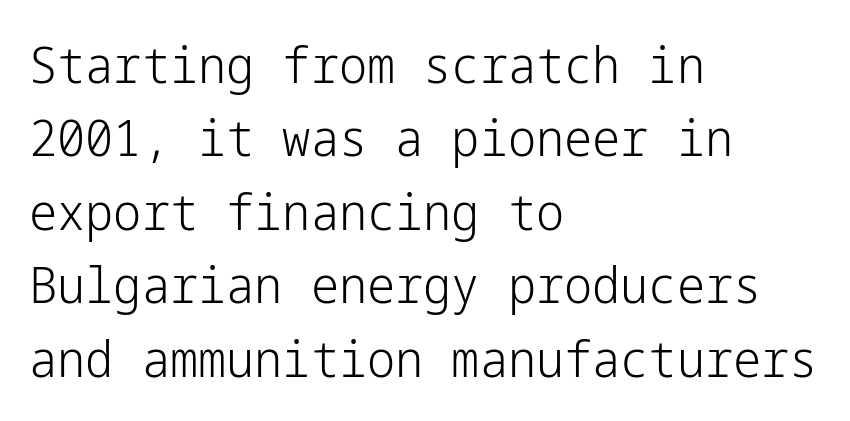
The image shows 50 px light sans-serif type, upright; set left-aligned, normal line spacing (1.47x), normal letter spacing, not underlined; low stroke contrast and a medium x-height.
